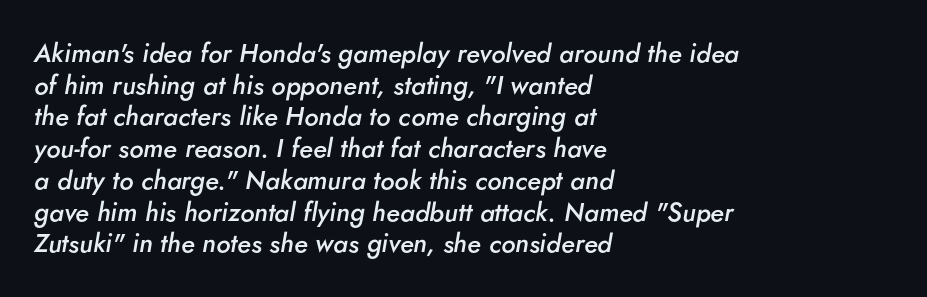
Q: Is the text bold? A: Semi-bold.
Q: Is the text italic (slanted)? A: Yes, it leans right by about 5 degrees.
Q: Is the text underlined? A: No.
Q: How is the paragraph aligned? A: Left-aligned.
Q: Is the spacing between letters normal or unusually wide? A: Normal.
